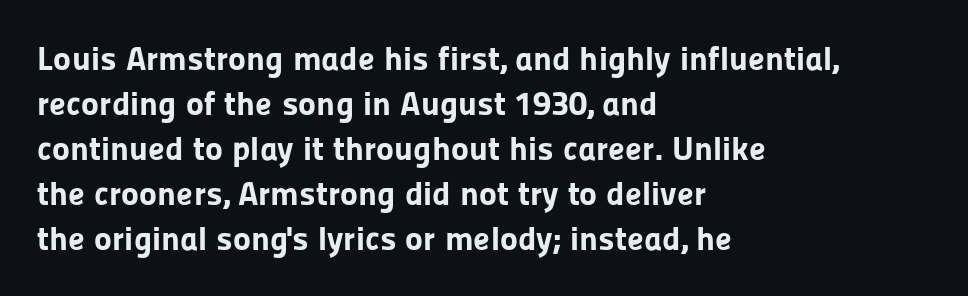
Q: Is the text bold? A: Yes.
Q: Is the text italic (slanted)? A: No, it is upright.
Q: Is the typeface a serif or a sans-serif typeface? A: Sans-serif.
Q: Is the text underlined? A: No.
Q: How is the paragraph aligned? A: Left-aligned.
Q: Is the spacing between letters normal or unusually wide? A: Normal.
Q: Is the spacing between lines tight, normal or loose? A: Normal.
Q: Width (condensed, normal, or wide)? A: Normal.
Q: Stroke contrast? A: Low.
Q: x-height? A: Medium.
Q: Monospaced? A: No.
